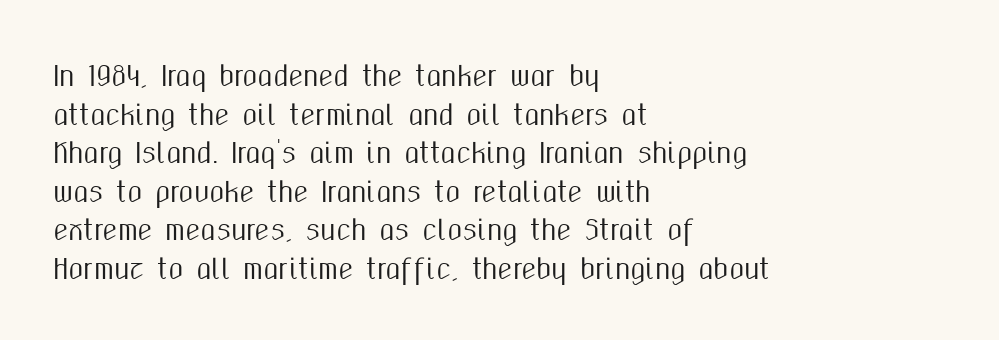
{"italic": "no", "underline": "no", "align": "left", "line_spacing": "normal", "line_spacing_ratio": 1.43, "letter_spacing": "normal", "letter_spacing_em": 0.0, "glyph_px": 27}
